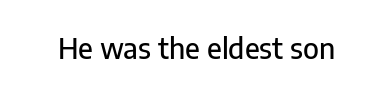
Q: Is the text italic (slanted)? A: No, it is upright.
Q: Is the typeface a serif or a sans-serif typeface? A: Sans-serif.
Q: Is the text underlined? A: No.
Q: Is the spacing between letters normal or unusually wide? A: Normal.
Q: Width (condensed, normal, or wide)? A: Normal.
Q: Stroke contrast? A: Low.
Q: x-height? A: Medium.
Q: Monospaced? A: No.
